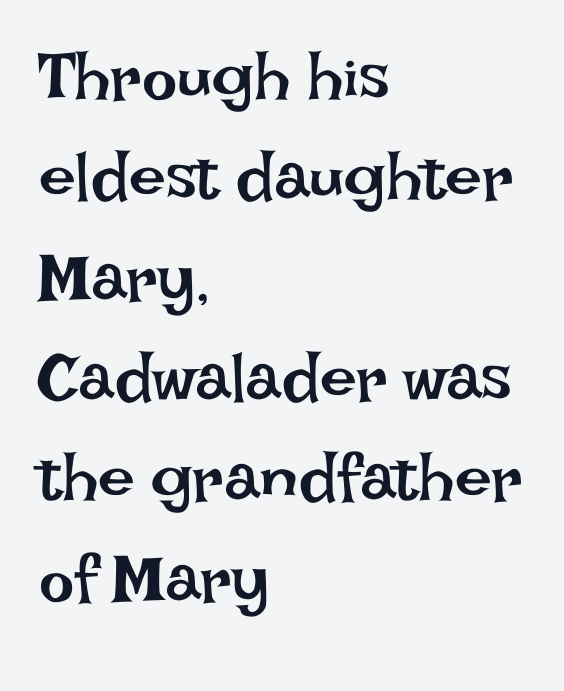
Q: Is the text bold? A: No.
Q: Is the text italic (slanted)? A: No, it is upright.
Q: Is the text underlined? A: No.
Q: How is the paragraph aligned? A: Left-aligned.
Q: Is the spacing between letters normal or unusually wide? A: Normal.
Q: Is the spacing between lines tight, normal or loose? A: Normal.
Q: Width (condensed, normal, or wide)? A: Normal.
Q: Stroke contrast? A: Low.
Q: x-height? A: Large.
Q: Monospaced? A: No.
